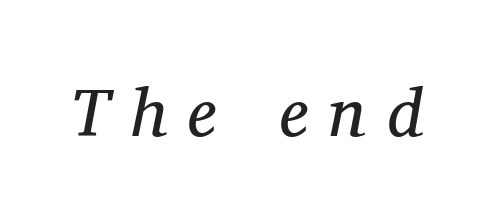
Q: Is the text bold? A: No.
Q: Is the text italic (slanted)? A: Yes, it leans right by about 11 degrees.
Q: Is the typeface a serif or a sans-serif typeface? A: Serif.
Q: Is the text underlined? A: No.
Q: Is the spacing between letters normal or unusually wide? A: Unusually wide.
Q: Width (condensed, normal, or wide)? A: Normal.
Q: Stroke contrast? A: Medium.
Q: x-height? A: Medium.
Q: Monospaced? A: No.
